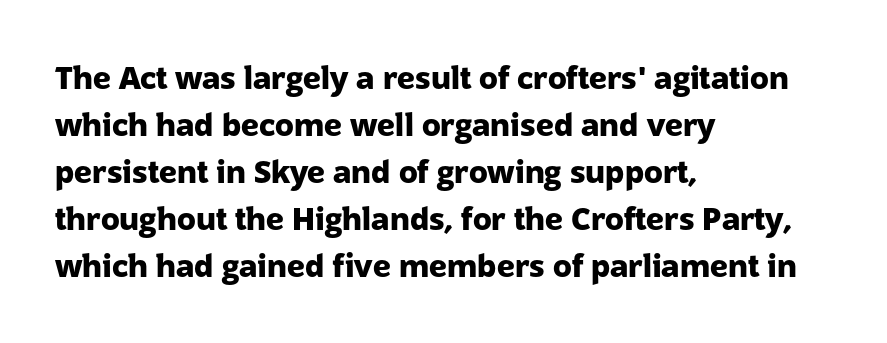
The image shows 31 px heavy sans-serif type, upright; set left-aligned, normal line spacing (1.52x), normal letter spacing, not underlined; low stroke contrast and a medium x-height.
